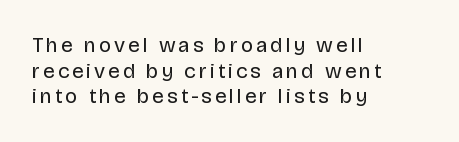
A student would call this left alignment; a typographer would say flush left, rag right. Letters have the restrained weight of plain body copy at most. Honestly, there is no underline to notice here at all. Notice how the stems are strictly vertical — no italics here.
